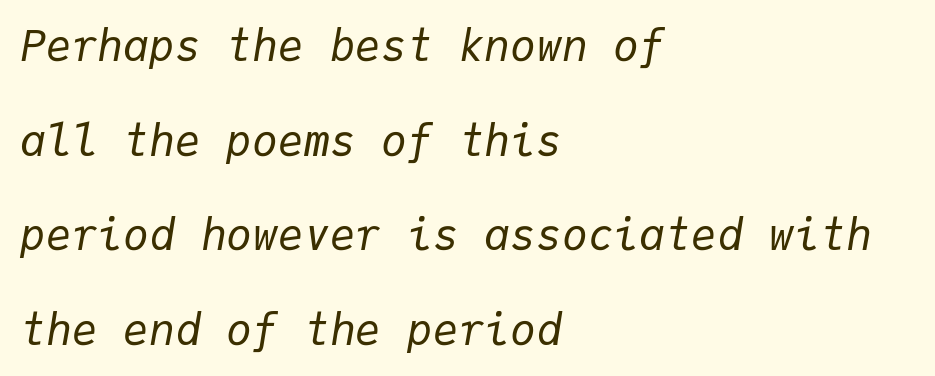
Anything drawn beneath the words? Only blank space. The passage shown is not bold in any degree. This rendering uses left alignment, leaving the right contour irregular. The gaps between neighbouring characters are ordinary and unremarkable. Think of a typewriter: that constant character pitch is what you see here. The rendering applies a slant to the glyphs.
